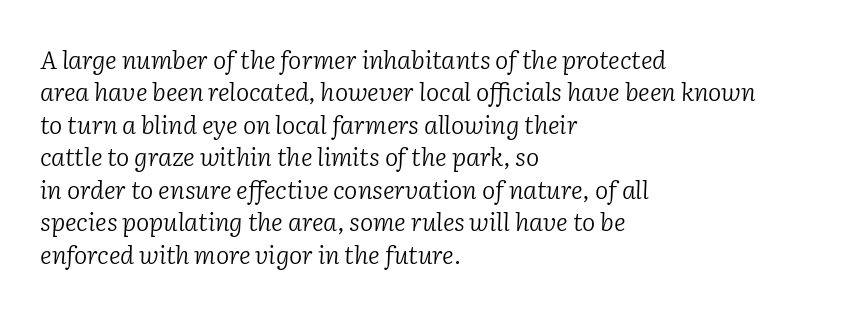
{"italic": "yes", "lean": "right", "slant_degrees": 2, "bold": "no", "underline": "no", "align": "left", "line_spacing": "normal", "line_spacing_ratio": 1.3, "letter_spacing": "normal", "letter_spacing_em": 0.0, "glyph_px": 25}
